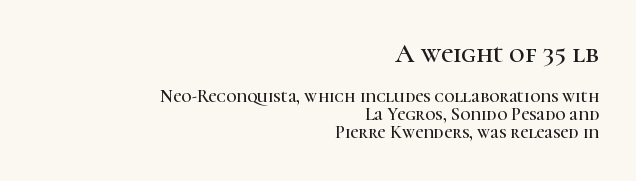
The image shows 27 px text type, upright; set right-aligned, tight line spacing (0.99x), normal letter spacing, not underlined; the first (top) block is 1.5x larger.
